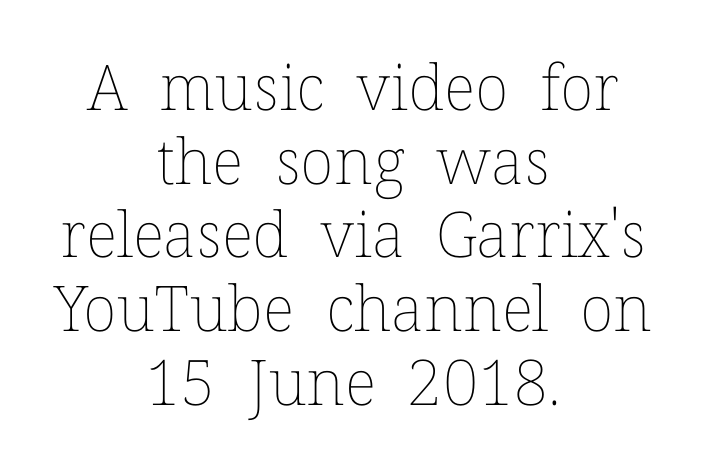
The image shows 63 px thin type, upright; set centered, line spacing 1.17x, normal letter spacing, not underlined; low stroke contrast and a medium x-height.
